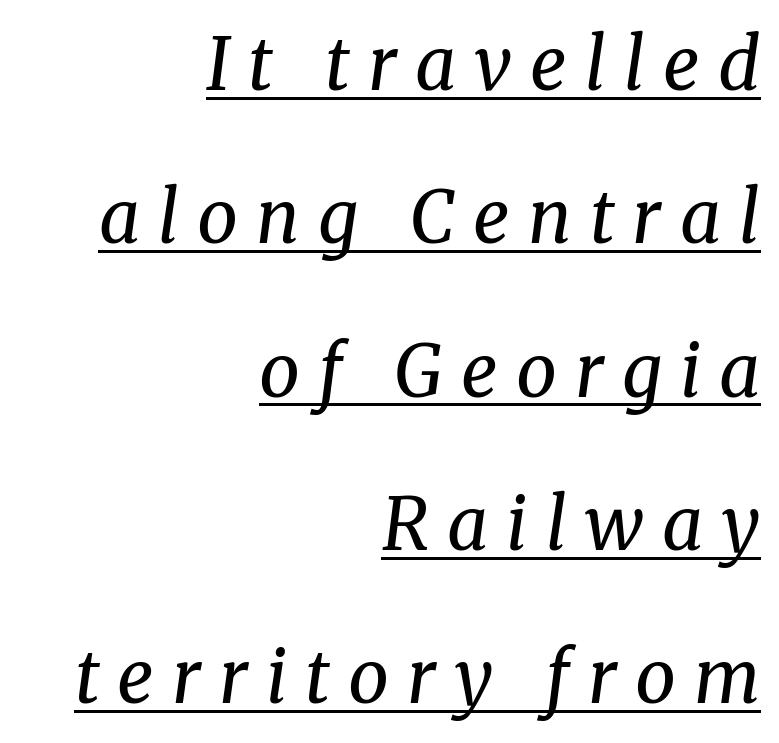
Q: Is the text bold? A: No.
Q: Is the text italic (slanted)? A: Yes, it leans right by about 8 degrees.
Q: Is the typeface a serif or a sans-serif typeface? A: Serif.
Q: Is the text underlined? A: Yes.
Q: How is the paragraph aligned? A: Right-aligned.
Q: Is the spacing between letters normal or unusually wide? A: Unusually wide.
Q: Is the spacing between lines tight, normal or loose? A: Loose.
Q: Width (condensed, normal, or wide)? A: Normal.
Q: Stroke contrast? A: Medium.
Q: x-height? A: Medium.
Q: Monospaced? A: No.
